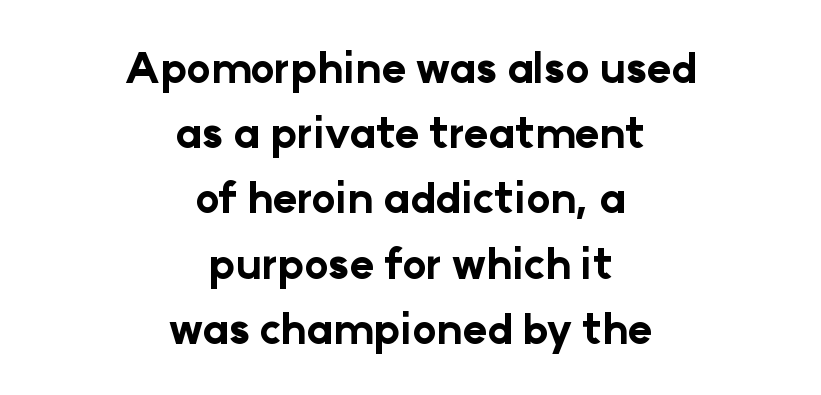
Whoever set this chose a conventional vertical rhythm. Regarding serifs, this sample does without them. Words appear dense and cohesive because spacing is normal. A typesetter would mark this as roman, not italic.
